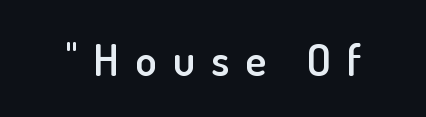
{"serif": "no", "italic": "no", "bold": "semi", "weight": "semibold", "width": "normal", "stroke_contrast": "low", "x_height": "small", "monospaced": "no", "underline": "no", "letter_spacing": "wide", "letter_spacing_em": 0.36, "glyph_px": 44}
